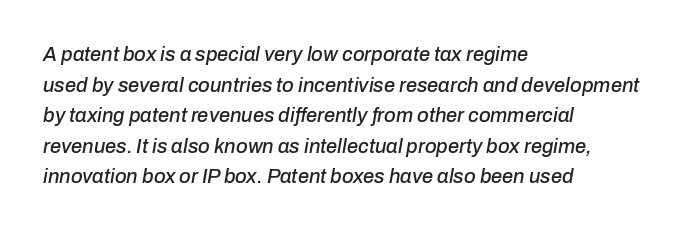
The image shows 20 px text type, italic (leaning right); set left-aligned, normal line spacing (1.53x), normal letter spacing, not underlined.
